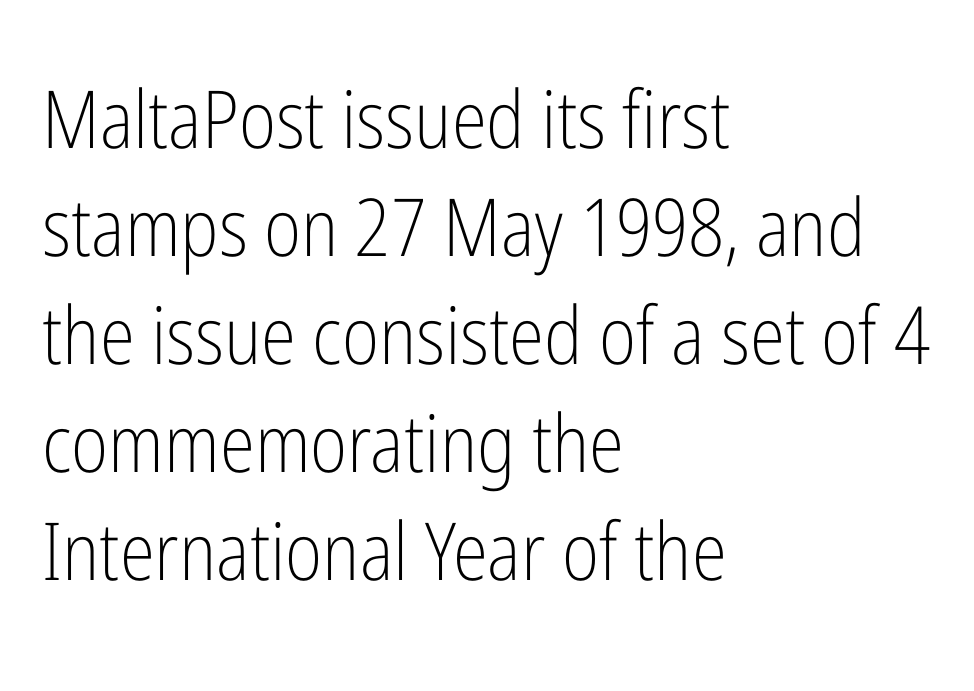
{"serif": "no", "italic": "no", "bold": "no", "weight": "light", "width": "condensed", "stroke_contrast": "low", "x_height": "medium", "monospaced": "no", "underline": "no", "align": "left", "line_spacing": "normal", "line_spacing_ratio": 1.35, "letter_spacing": "normal", "letter_spacing_em": 0.0, "glyph_px": 80}
